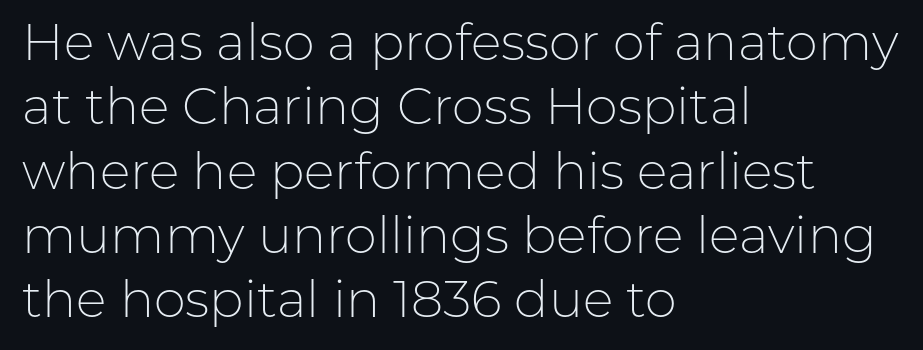
Q: Is the text bold? A: No.
Q: Is the text italic (slanted)? A: No, it is upright.
Q: Is the typeface a serif or a sans-serif typeface? A: Sans-serif.
Q: Is the text underlined? A: No.
Q: How is the paragraph aligned? A: Left-aligned.
Q: Is the spacing between letters normal or unusually wide? A: Normal.
Q: Is the spacing between lines tight, normal or loose? A: Normal.
Q: Width (condensed, normal, or wide)? A: Normal.
Q: Stroke contrast? A: Low.
Q: x-height? A: Medium.
Q: Monospaced? A: No.
